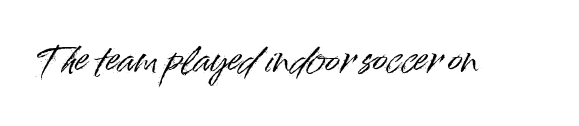
Q: Is the text italic (slanted)? A: Yes.
Q: Is the typeface a serif or a sans-serif typeface? A: Sans-serif.
Q: Is the text underlined? A: No.
Q: Is the spacing between letters normal or unusually wide? A: Normal.
Q: Width (condensed, normal, or wide)? A: Normal.
Q: Stroke contrast? A: High.
Q: x-height? A: Small.
Q: Monospaced? A: No.
